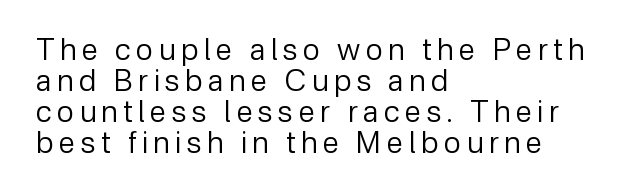
Stems and bowls with no extra thickness — not bold. Type without underlining. Line spacing here is tight. The rag falls on the right side of this text block. A typesetter would call this proportional, since set widths differ per character.
